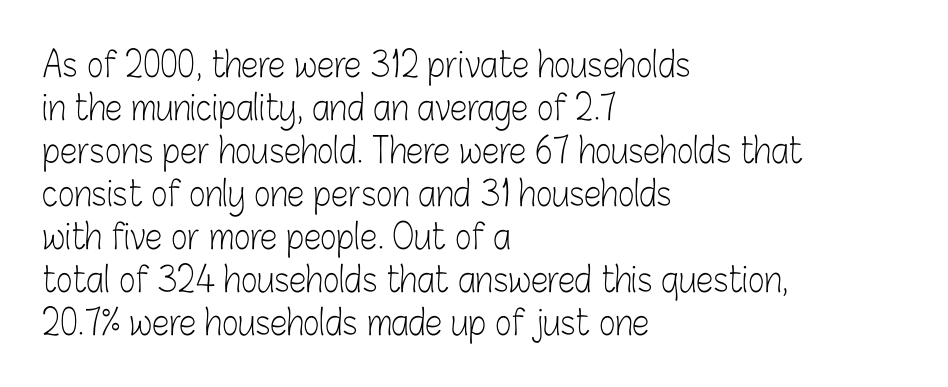
Where is the straight margin? On the left. Decoration check: the copy has no underline. Notice how the stems are strictly vertical — no italics here. Serif or sans? Sans — the stroke terminals are bare. Proportional: the letters do not fall into vertical columns.
